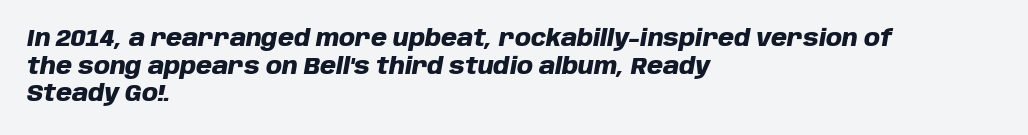
The image shows 23 px bold type, italic (leaning right); set left-aligned, line spacing 1.2x, normal letter spacing, not underlined.
